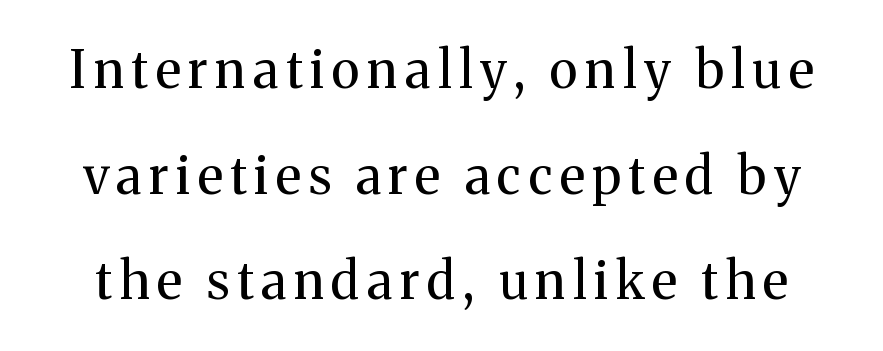
Stems here are at most as thick as an everyday book face. Successive baselines arrive slowly, with a big drop between each. Here the designer chose a conventional face with non-uniform glyph widths. Font category for this specimen: serif. Descenders are the only things crossing below the line. When letters stand straight like this, we call the style roman or upright.
